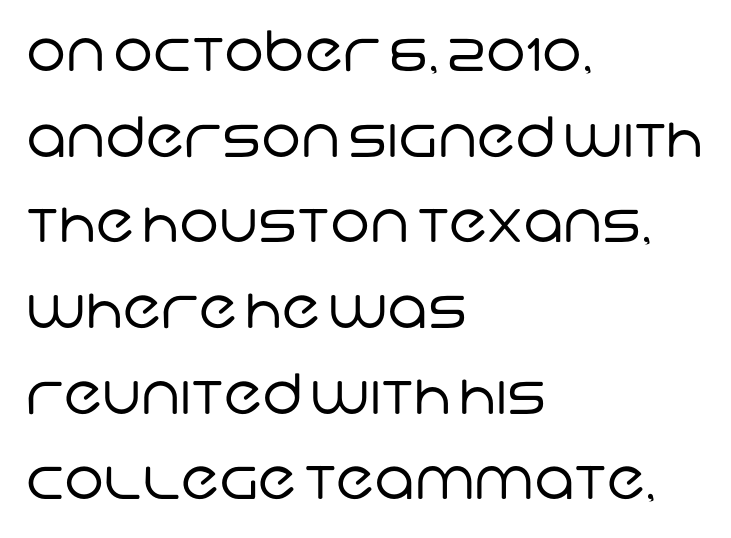
Q: Is the text bold? A: No.
Q: Is the typeface a serif or a sans-serif typeface? A: Sans-serif.
Q: Is the text underlined? A: No.
Q: How is the paragraph aligned? A: Left-aligned.
Q: Is the spacing between letters normal or unusually wide? A: Normal.
Q: Is the spacing between lines tight, normal or loose? A: Normal.
Q: Width (condensed, normal, or wide)? A: Normal.
Q: Stroke contrast? A: Low.
Q: x-height? A: Large.
Q: Monospaced? A: No.
